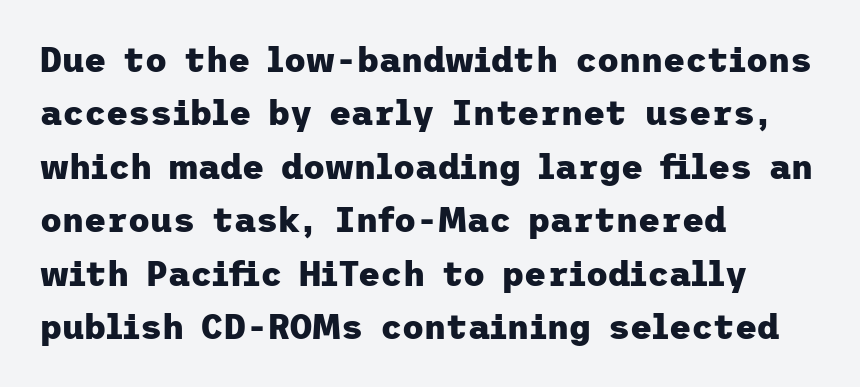
{"serif": "no", "italic": "no", "bold": "yes", "weight": "heavy", "width": "normal", "stroke_contrast": "low", "x_height": "medium", "underline": "no", "align": "left", "line_spacing": "normal", "line_spacing_ratio": 1.57, "letter_spacing": "normal", "letter_spacing_em": 0.0, "glyph_px": 34}
